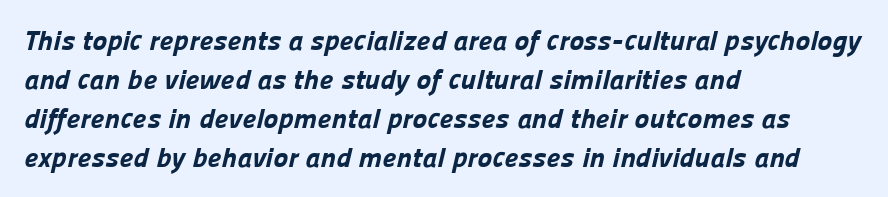
The image shows 28 px bold sans-serif type; set left-aligned, normal line spacing (1.39x), normal letter spacing, not underlined; low stroke contrast and a medium x-height.
